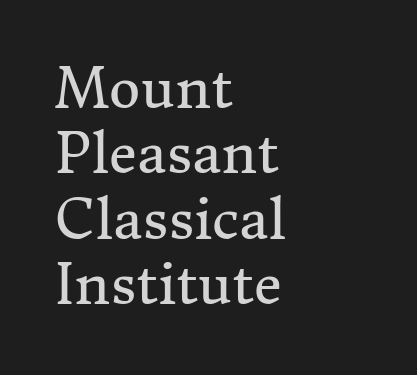
The image shows 54 px regular-weight serif type, upright; set left-aligned, line spacing 1.21x, normal letter spacing, not underlined; medium stroke contrast and a medium x-height.
